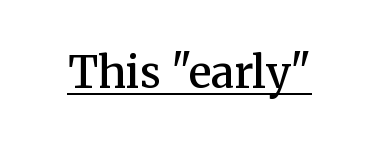
The image shows 43 px semibold serif type, upright; set normal letter spacing, underlined; medium stroke contrast and a medium x-height.
